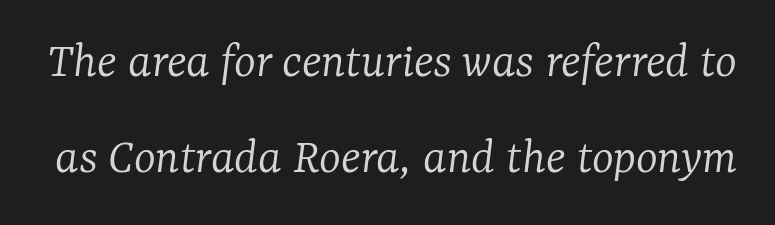
Q: Is the text bold? A: No.
Q: Is the text italic (slanted)? A: Yes, it leans right by about 7 degrees.
Q: Is the typeface a serif or a sans-serif typeface? A: Serif.
Q: Is the text underlined? A: No.
Q: Is the spacing between letters normal or unusually wide? A: Normal.
Q: Width (condensed, normal, or wide)? A: Normal.
Q: Stroke contrast? A: Low.
Q: x-height? A: Medium.
Q: Monospaced? A: No.
